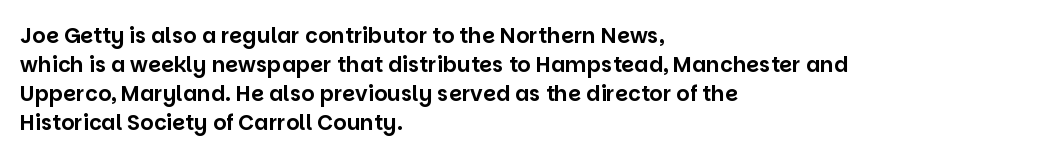
Does the leading feel generous? No, just average. Nobody touched the tracking dial on this one. This is the regular roman posture of the typeface. Visually the block forms a straight wall on the left and a jagged coastline on the right.
